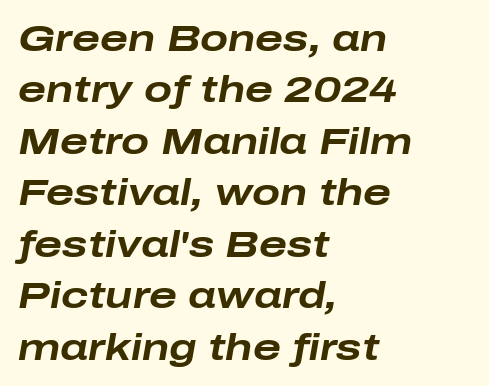
Q: Is the text bold? A: Yes.
Q: Is the text italic (slanted)? A: Yes, it leans right by about 10 degrees.
Q: Is the text underlined? A: No.
Q: How is the paragraph aligned? A: Left-aligned.
Q: Is the spacing between letters normal or unusually wide? A: Normal.
Q: Is the spacing between lines tight, normal or loose? A: Normal.
Q: Width (condensed, normal, or wide)? A: Wide.
Q: Stroke contrast? A: Low.
Q: x-height? A: Medium.
Q: Monospaced? A: No.
